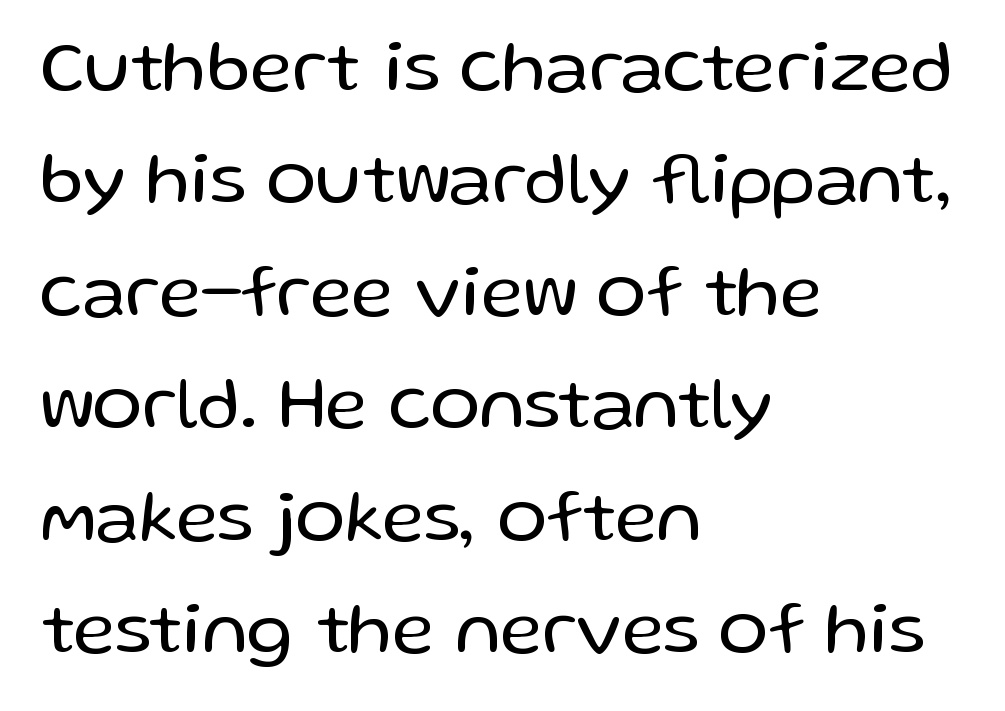
Q: Is the text bold? A: No.
Q: Is the text italic (slanted)? A: No, it is upright.
Q: Is the typeface a serif or a sans-serif typeface? A: Sans-serif.
Q: Is the text underlined? A: No.
Q: How is the paragraph aligned? A: Left-aligned.
Q: Is the spacing between letters normal or unusually wide? A: Normal.
Q: Is the spacing between lines tight, normal or loose? A: Normal.
Q: Width (condensed, normal, or wide)? A: Normal.
Q: Stroke contrast? A: Low.
Q: x-height? A: Medium.
Q: Monospaced? A: No.
